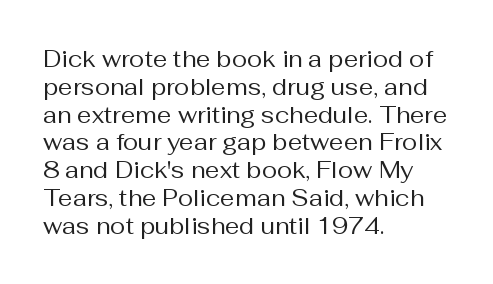
Italic: no, the glyphs are upright roman. Typeset ragged right — the left edge is the straight one. The gaps between neighbouring characters are ordinary and unremarkable. No letter is thick-stroked: the sample isn't bold. Lines of text with bare space underneath.
